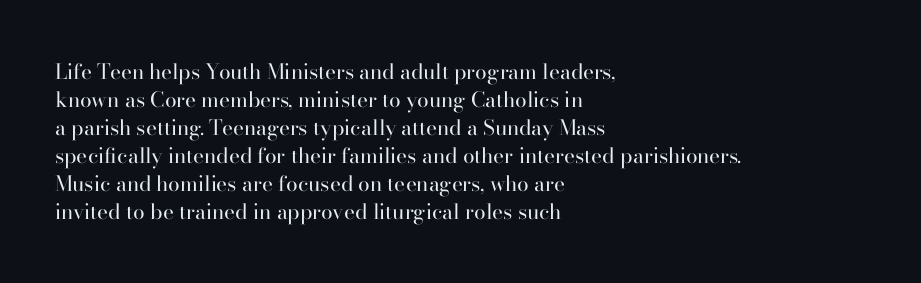
The image shows 21 px text type, upright; set left-aligned, normal line spacing (1.33x), normal letter spacing, not underlined.
